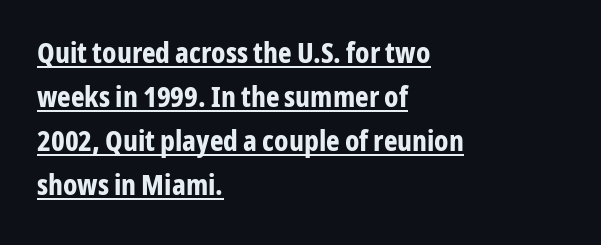
The designer went with a sans here, leaving each stem footless. Heavy-handed strokes throughout: this text is bold. Do the characters align in a grid? No, the font is proportional. In terms of letterspacing, this is plain default setting.
